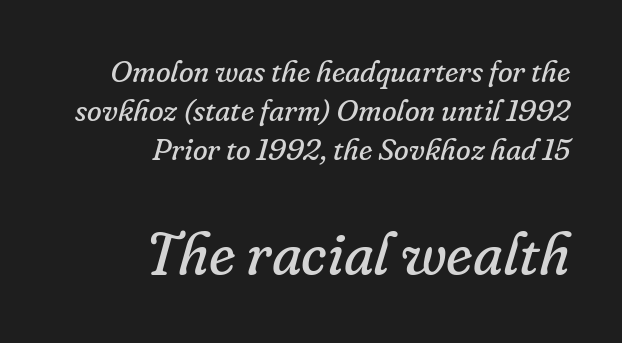
The image shows 59 px regular-weight serif type, italic (leaning right); set right-aligned, normal line spacing (1.3x), normal letter spacing, not underlined; the second (bottom) block is 1.97x larger; low stroke contrast and a small x-height.
